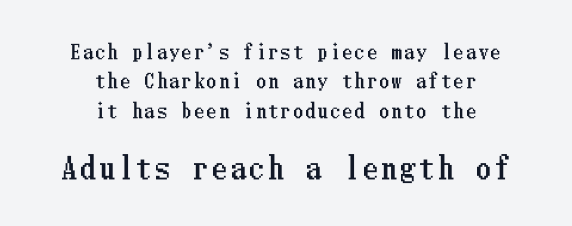
Leading matches the norm, producing a regular column. The rendering positions every line midway between the sides. The composition opens small and finishes big. Has an underline been added? It has not. Italic? Not at all — the glyphs are vertical.
